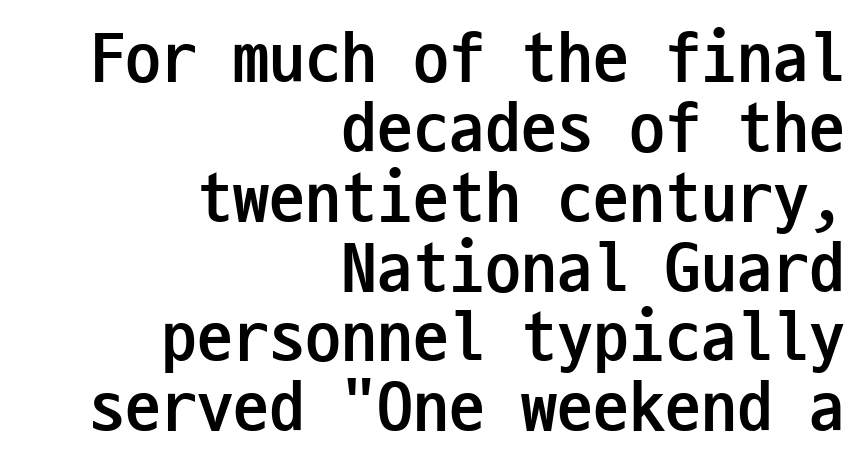
{"serif": "no", "italic": "no", "bold": "yes", "weight": "semibold", "width": "condensed", "stroke_contrast": "low", "x_height": "medium", "monospaced": "yes", "underline": "no", "align": "right", "line_spacing": "tight", "line_spacing_ratio": 0.97, "letter_spacing": "normal", "letter_spacing_em": 0.0, "glyph_px": 72}
